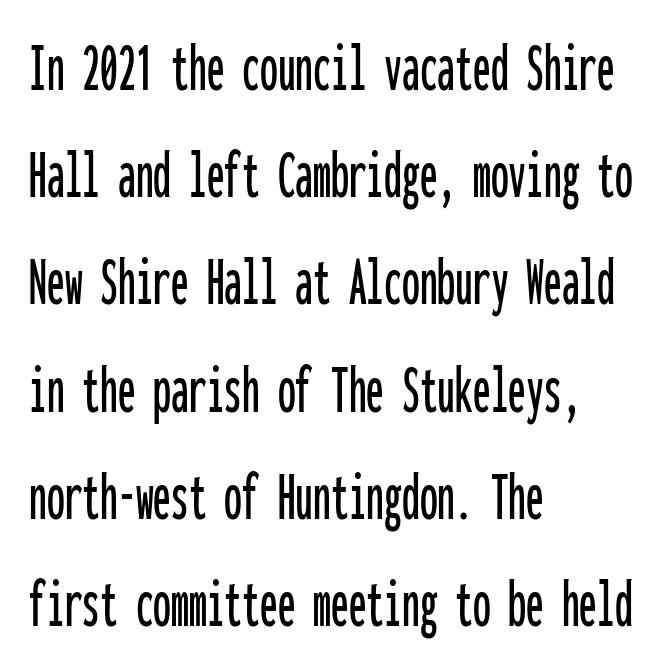
The lettering stays uniformly vertical, giving the passage a roman look. Clear beneath every line of the passage. Nobody touched the tracking dial on this one. Do the characters align in a grid? Yes, the font is monospaced. Evenly set lines give the paragraph a standard silhouette. If you drew a ruler down the left edge, every line would touch it.
